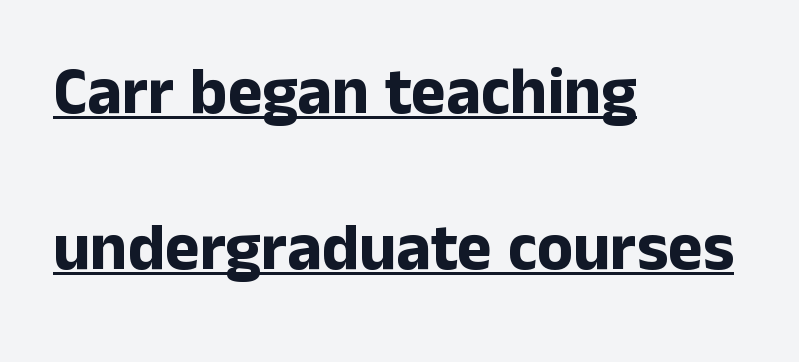
What decoration does the sample have? An underline. Posture: vertical. Its strokes are broad and dark, the hallmark of bold type. The typesetter chose a ragged-right arrangement here. Does the leading feel generous? Absolutely, it's lavish.
